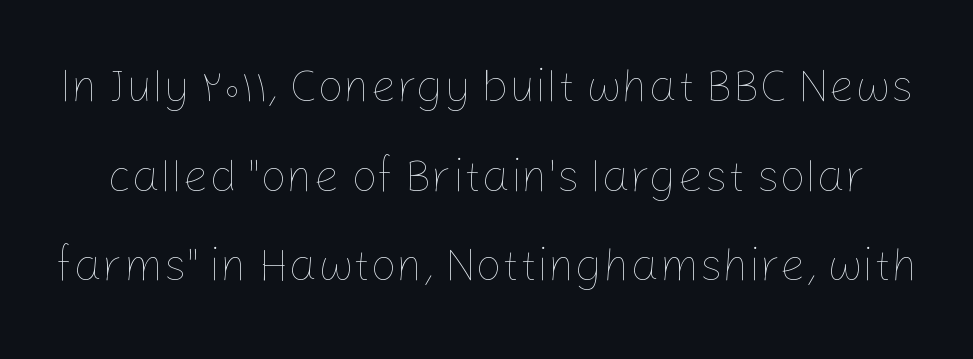
Q: Is the text bold? A: No.
Q: Is the text italic (slanted)? A: No, it is upright.
Q: Is the text underlined? A: No.
Q: Is the spacing between letters normal or unusually wide? A: Normal.
Q: Is the spacing between lines tight, normal or loose? A: Loose.
Q: Width (condensed, normal, or wide)? A: Normal.
Q: Stroke contrast? A: Low.
Q: x-height? A: Medium.
Q: Monospaced? A: No.
